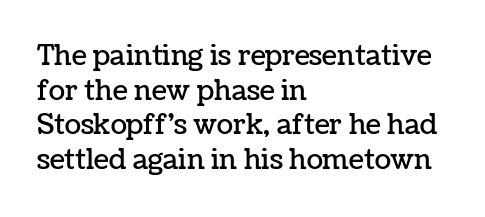
You could call the tracking neutral — neither tight nor loose. Interline gaps are of average width in this sample. The zone under the glyphs is completely vacant. A classic flush-left, rag-right setting is used for this passage. Style check: upright.
